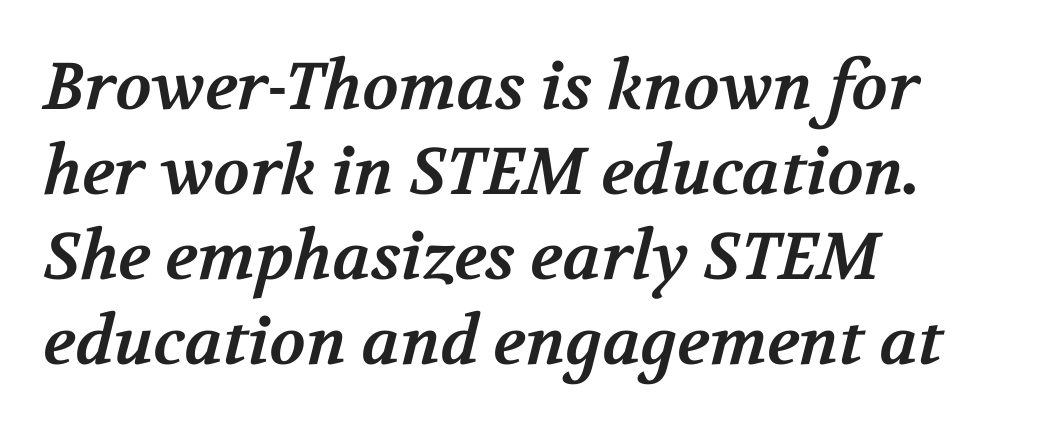
Q: Is the text bold? A: Yes.
Q: Is the typeface a serif or a sans-serif typeface? A: Serif.
Q: Is the text underlined? A: No.
Q: How is the paragraph aligned? A: Left-aligned.
Q: Is the spacing between letters normal or unusually wide? A: Normal.
Q: Is the spacing between lines tight, normal or loose? A: Normal.
Q: Width (condensed, normal, or wide)? A: Normal.
Q: Stroke contrast? A: Medium.
Q: x-height? A: Medium.
Q: Monospaced? A: No.
